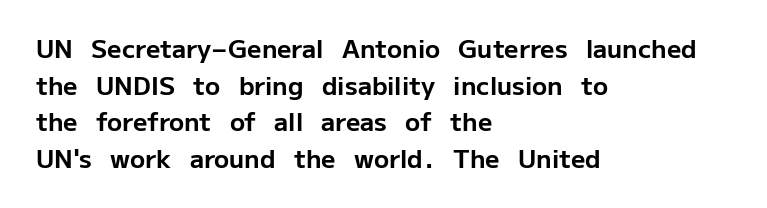
Q: Is the text bold? A: Yes.
Q: Is the text italic (slanted)? A: No, it is upright.
Q: Is the text underlined? A: No.
Q: How is the paragraph aligned? A: Left-aligned.
Q: Is the spacing between letters normal or unusually wide? A: Normal.
Q: Is the spacing between lines tight, normal or loose? A: Normal.
